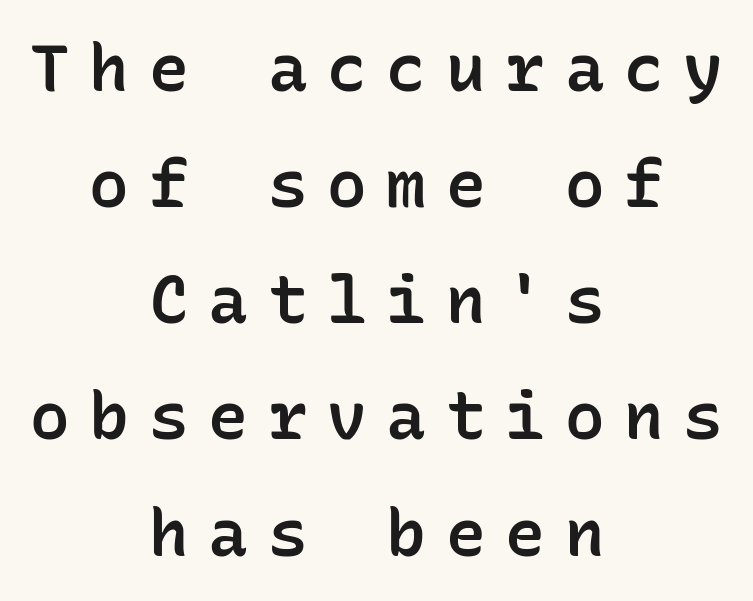
{"serif": "no", "italic": "no", "bold": "semi", "weight": "semibold", "width": "normal", "stroke_contrast": "low", "x_height": "medium", "monospaced": "yes", "underline": "no", "align": "center", "line_spacing_ratio": 1.76, "letter_spacing": "wide", "letter_spacing_em": 0.3, "glyph_px": 66}
